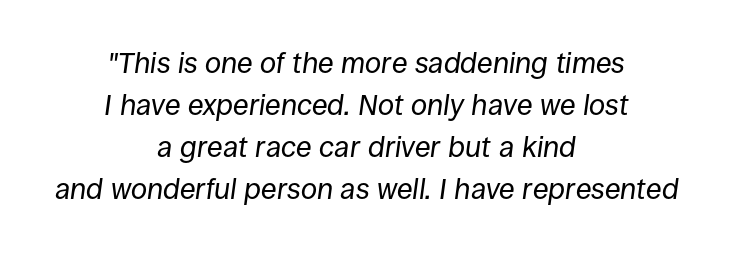
One glance says typical: line gaps are just what's usual. The face used here is proportionally spaced, like ordinary book or web type. Glance below the letters and you will spot only blank space. Each word holds together tightly as a unit, with standard inter-letter gaps.
